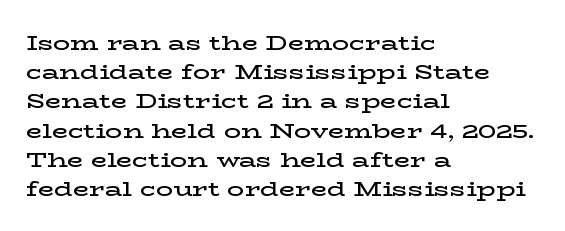
The face used here is a semibold: visibly heavier than regular, lighter than bold. Italic? Not at all — the glyphs are vertical. Default kerning and tracking; the words read as compact shapes. The paragraph shown leans on its left margin. Clear beneath every line of the passage.
